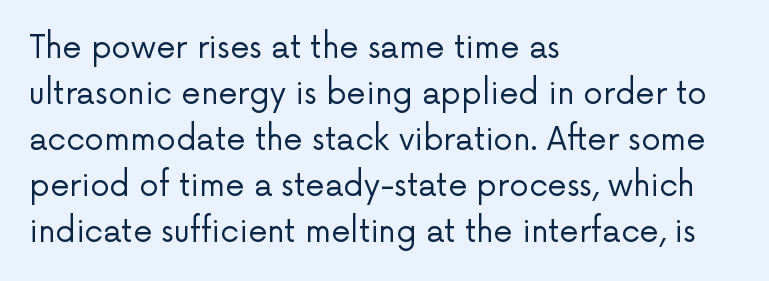
Q: Is the text bold? A: No.
Q: Is the text italic (slanted)? A: No, it is upright.
Q: Is the typeface a serif or a sans-serif typeface? A: Sans-serif.
Q: Is the text underlined? A: No.
Q: How is the paragraph aligned? A: Left-aligned.
Q: Is the spacing between letters normal or unusually wide? A: Normal.
Q: Is the spacing between lines tight, normal or loose? A: Normal.
Q: Width (condensed, normal, or wide)? A: Normal.
Q: Stroke contrast? A: Low.
Q: x-height? A: Medium.
Q: Monospaced? A: No.
